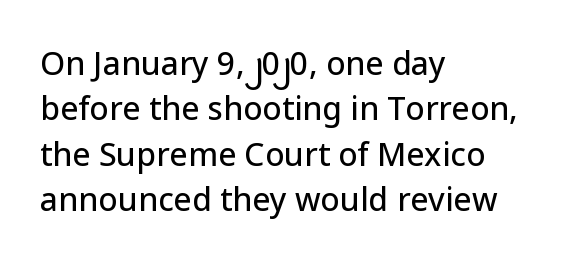
Q: Is the text italic (slanted)? A: No, it is upright.
Q: Is the typeface a serif or a sans-serif typeface? A: Sans-serif.
Q: Is the text underlined? A: No.
Q: How is the paragraph aligned? A: Left-aligned.
Q: Is the spacing between letters normal or unusually wide? A: Normal.
Q: Is the spacing between lines tight, normal or loose? A: Normal.
Q: Width (condensed, normal, or wide)? A: Normal.
Q: Stroke contrast? A: Low.
Q: x-height? A: Medium.
Q: Monospaced? A: No.
